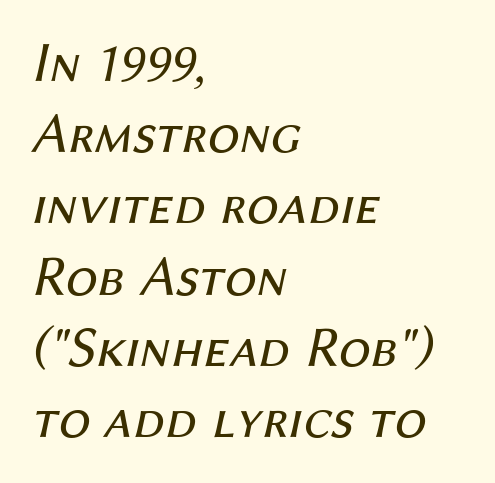
Q: Is the text bold? A: No.
Q: Is the text italic (slanted)? A: Yes, it leans right by about 12 degrees.
Q: Is the text underlined? A: No.
Q: How is the paragraph aligned? A: Left-aligned.
Q: Is the spacing between letters normal or unusually wide? A: Normal.
Q: Is the spacing between lines tight, normal or loose? A: Normal.
Q: Width (condensed, normal, or wide)? A: Normal.
Q: Stroke contrast? A: Medium.
Q: x-height? A: Medium.
Q: Monospaced? A: No.
